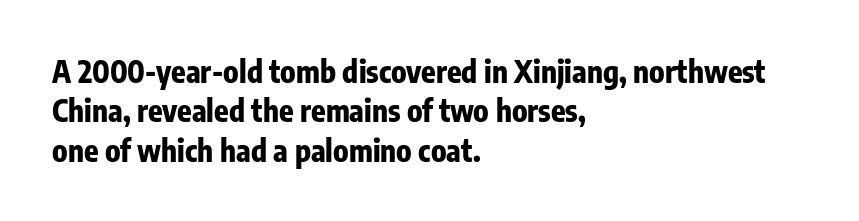
The image shows 30 px bold, condensed sans-serif type, upright; set left-aligned, normal line spacing (1.31x), normal letter spacing, not underlined; low stroke contrast and a medium x-height.
